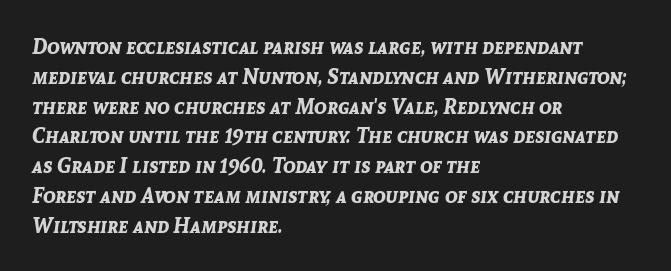
The image shows 21 px bold type, italic (leaning right); set left-aligned, normal line spacing (1.42x), normal letter spacing, not underlined.
